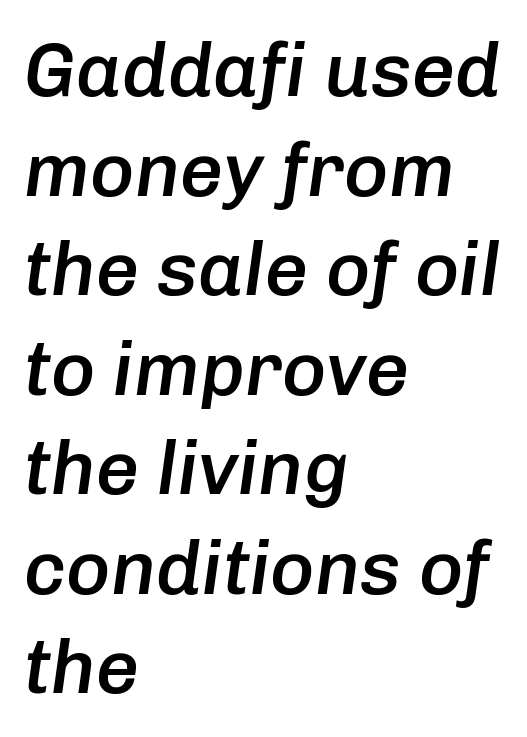
Q: Is the text bold? A: Semi-bold.
Q: Is the text italic (slanted)? A: Yes, it leans right by about 8 degrees.
Q: Is the text underlined? A: No.
Q: How is the paragraph aligned? A: Left-aligned.
Q: Is the spacing between letters normal or unusually wide? A: Normal.
Q: Is the spacing between lines tight, normal or loose? A: Normal.
Q: Width (condensed, normal, or wide)? A: Normal.
Q: Stroke contrast? A: Low.
Q: x-height? A: Medium.
Q: Monospaced? A: No.
